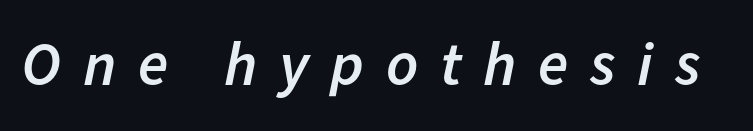
Q: Is the text bold? A: Semi-bold.
Q: Is the text italic (slanted)? A: Yes, it leans right by about 11 degrees.
Q: Is the text underlined? A: No.
Q: Is the spacing between letters normal or unusually wide? A: Unusually wide.
Q: Width (condensed, normal, or wide)? A: Normal.
Q: Stroke contrast? A: Low.
Q: x-height? A: Medium.
Q: Monospaced? A: No.
